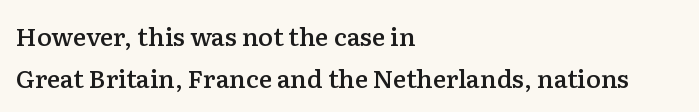
{"italic": "no", "bold": "semi", "underline": "no", "align": "left", "line_spacing": "normal", "line_spacing_ratio": 1.68, "letter_spacing": "normal", "letter_spacing_em": 0.0, "glyph_px": 25}
